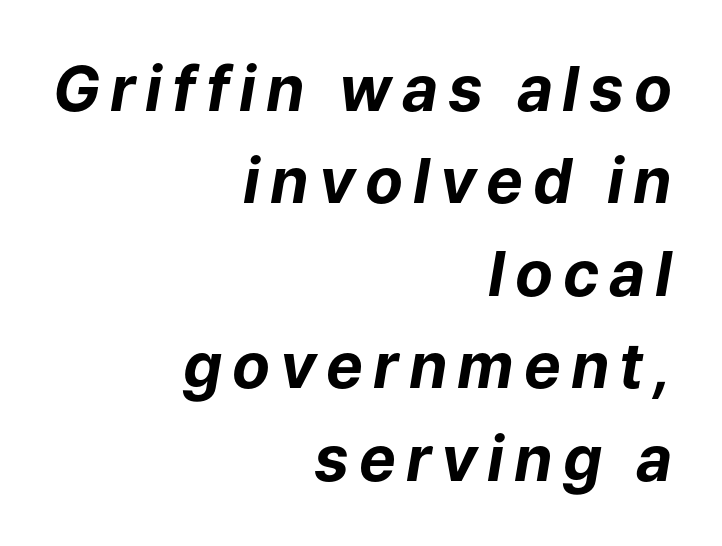
Q: Is the text bold? A: Yes.
Q: Is the text italic (slanted)? A: Yes, it leans right by about 9 degrees.
Q: Is the text underlined? A: No.
Q: How is the paragraph aligned? A: Right-aligned.
Q: Is the spacing between lines tight, normal or loose? A: Normal.
Q: Width (condensed, normal, or wide)? A: Normal.
Q: Stroke contrast? A: Low.
Q: x-height? A: Medium.
Q: Monospaced? A: No.
